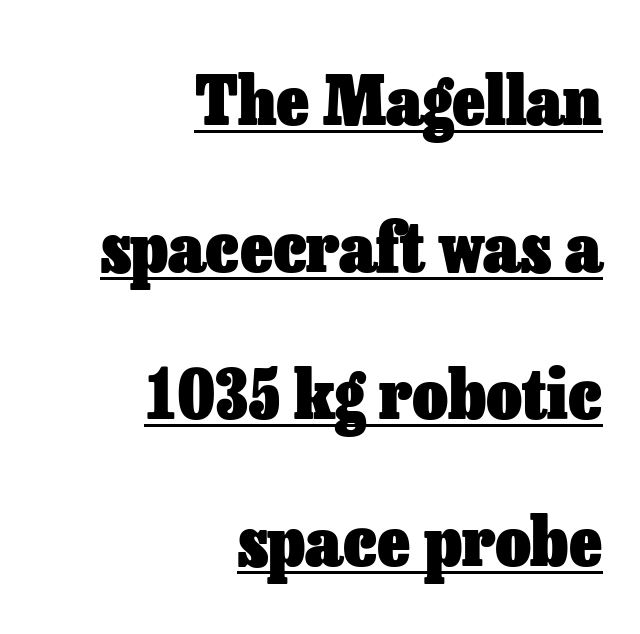
{"italic": "no", "bold": "yes", "weight": "heavy", "width": "normal", "stroke_contrast": "low", "x_height": "medium", "monospaced": "no", "underline": "yes", "align": "right", "line_spacing": "loose", "line_spacing_ratio": 2.13, "letter_spacing": "normal", "letter_spacing_em": 0.0, "glyph_px": 69}
